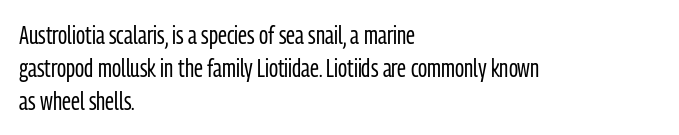
The setting favours the left margin, as ordinary paragraphs usually do. The letters stand upright; this is a roman face. Does the leading feel generous? No, just average. The passage shown has conventional tracking throughout. Each stroke keeps to a modest, everyday thickness or less.
